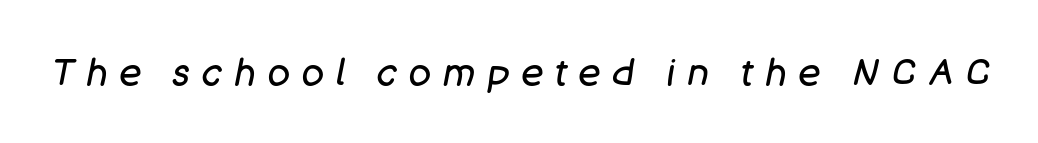
Glance below the letters and you will spot only blank space. Do the characters align in a grid? No, the font is proportional. No letter is thick-stroked: the sample isn't bold. Would a proofreader flag this as italicized? Yes. Tracking here is generous; glyphs stand well apart from one another.
